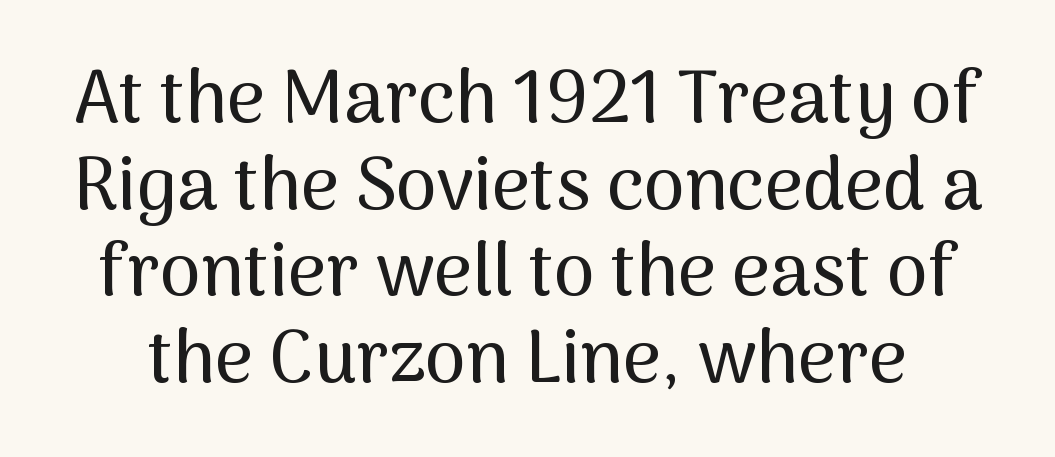
Unmarked baselines from the first word to the last. The lettering holds an erect, upright posture throughout. You could not count columns in this text — the font is proportionally spaced. No extra tracking has been applied to these lines. Examine the stroke ends and you'll find no serifs.
